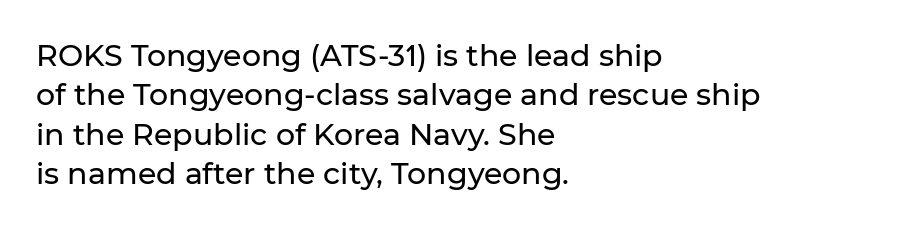
Letters rest on an invisible, unmarked baseline. Baseline-to-baseline distance is the conventional proportion of letter height. Nothing sits at the stroke ends, so this counts as sans-serif. How are the letters spaced? Ordinarily, with no added tracking.
